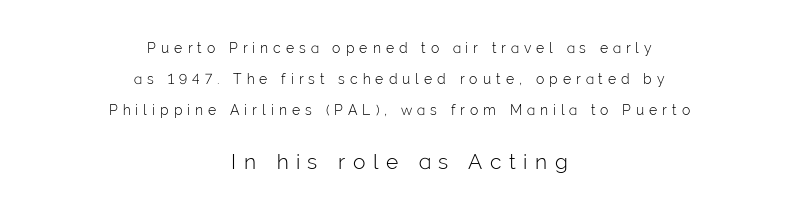
If you folded the block vertically in half, each line would mirror itself in length. No chunkiness to these letters — they're not bold. Nope, not italic — everything's standing straight. The designer dialed line spacing up above the default. Bigger letters appear in the bottom chunk; the top chunk is reduced. In terms of letterspacing, this is a distinctly airy, spread setting.
